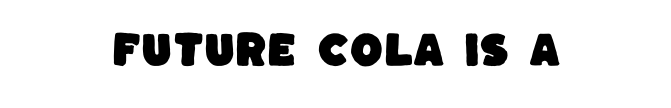
The image shows 38 px sans-serif type; set centered, normal letter spacing, not underlined; low stroke contrast and a large x-height.
